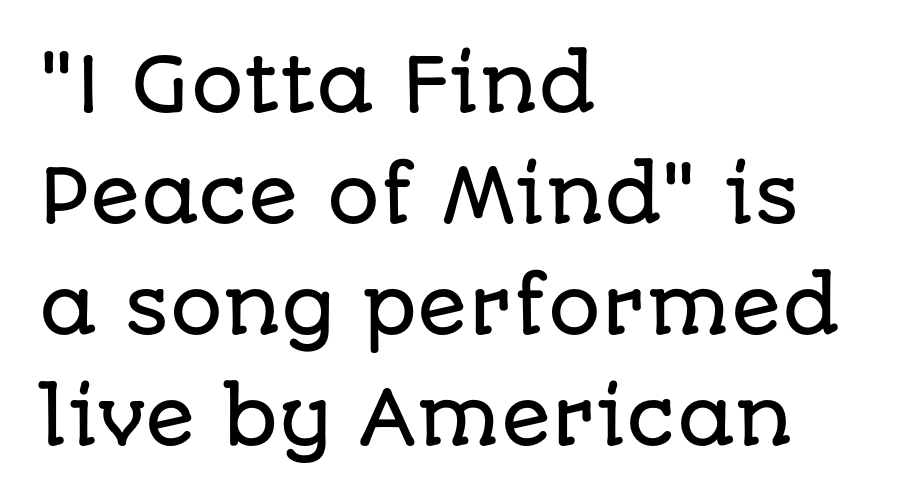
Posture: vertical. Letterform terminals end flat and unadorned throughout the passage. Does extra space separate the letters? No, they use regular spacing. Glance below the letters and you will spot only blank space. Alignment: flush left. Does the leading feel generous? No, just average.
